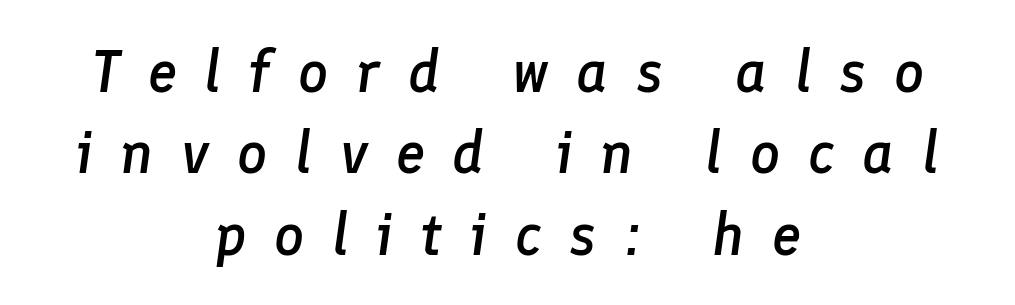
The image shows 59 px semibold type, italic (leaning right); set centered, normal line spacing (1.38x), unusually wide letter spacing (+0.47 em), not underlined; low stroke contrast and a medium x-height.
